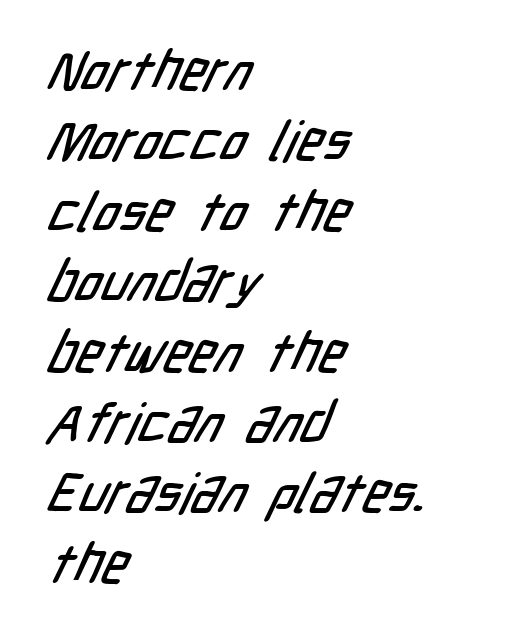
{"serif": "no", "width": "condensed", "stroke_contrast": "low", "x_height": "medium", "monospaced": "no", "underline": "no", "align": "left", "line_spacing": "normal", "line_spacing_ratio": 1.28, "letter_spacing": "normal", "letter_spacing_em": 0.0, "glyph_px": 55}
